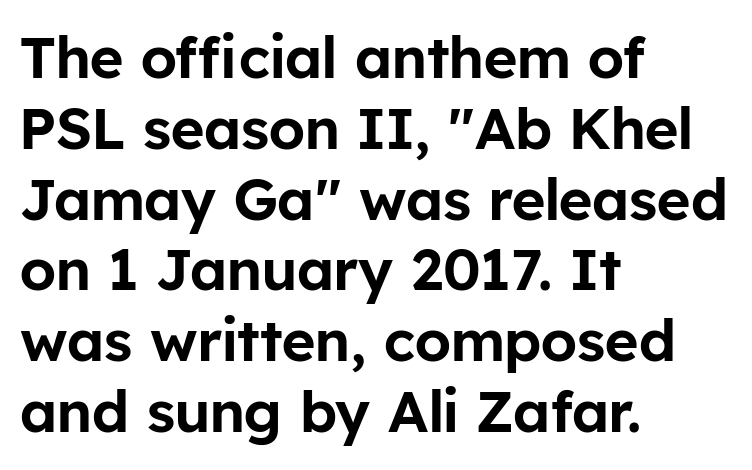
The image shows 58 px sans-serif type, upright; set left-aligned, line spacing 1.22x, normal letter spacing, not underlined; low stroke contrast and a medium x-height.
